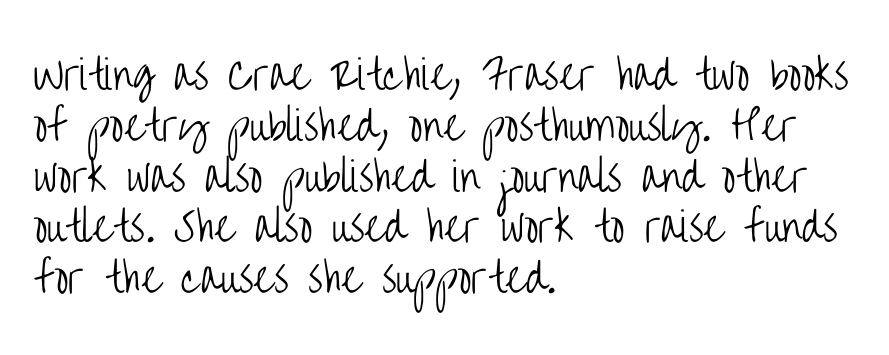
The image shows 40 px light, condensed sans-serif type, upright; set left-aligned, normal line spacing (1.27x), normal letter spacing, not underlined; low stroke contrast and a large x-height.
